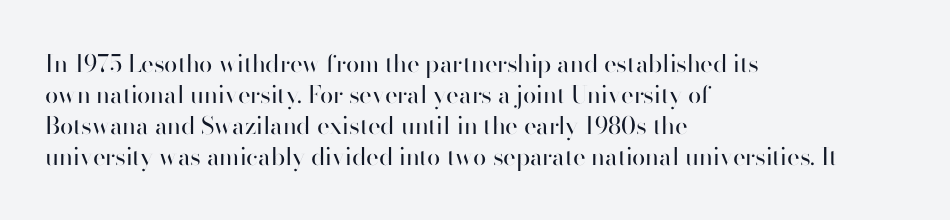
The image shows 24 px text type, upright; set left-aligned, normal line spacing (1.29x), normal letter spacing, not underlined.
